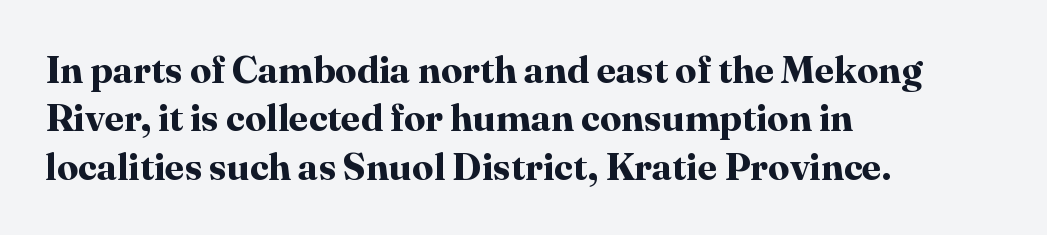
Strong, thick strokes mark this as bold type. Interline gaps are of average width in this sample. The compositor pushed each line to the left boundary. Serif or sans? Serif — the stroke terminals have little feet.
